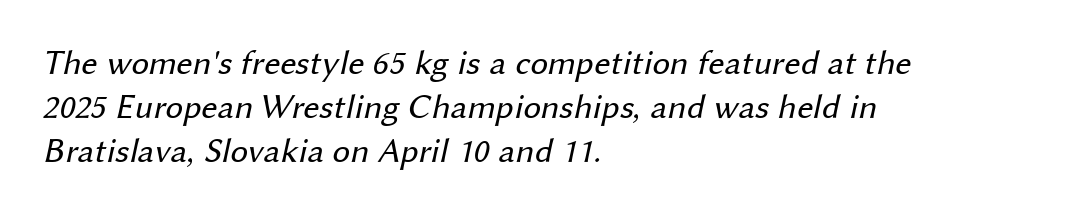
The image shows 35 px regular-weight sans-serif type; set left-aligned, normal line spacing (1.26x), normal letter spacing, not underlined; medium stroke contrast and a medium x-height.
